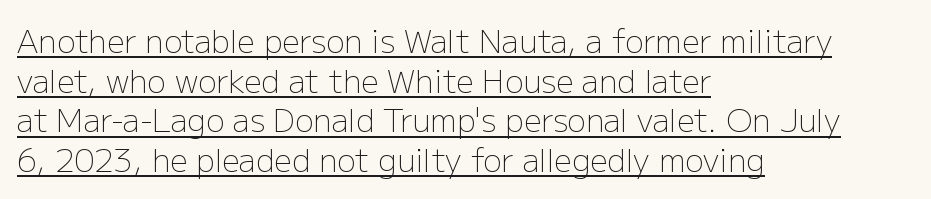
The image shows 31 px light sans-serif type, upright; set left-aligned, normal line spacing (1.28x), normal letter spacing, underlined; low stroke contrast and a medium x-height.
